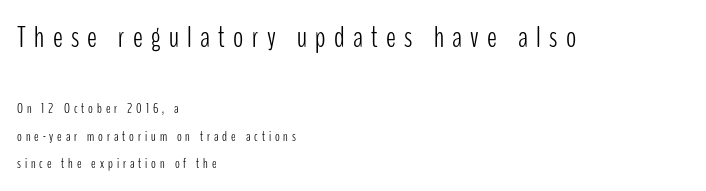
{"serif": "no", "italic": "no", "bold": "no", "weight": "light", "width": "condensed", "stroke_contrast": "low", "x_height": "medium", "monospaced": "no", "underline": "no", "align": "left", "line_spacing": "loose", "line_spacing_ratio": 1.95, "letter_spacing": "wide", "letter_spacing_em": 0.28, "larger_block": "first", "size_ratio": 2.14, "glyph_px": 30}
